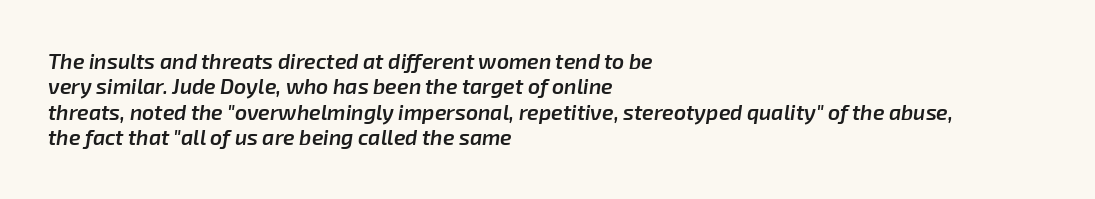
{"italic": "yes", "lean": "right", "slant_degrees": 8, "bold": "semi", "underline": "no", "align": "left", "line_spacing_ratio": 1.21, "letter_spacing": "normal", "letter_spacing_em": 0.0, "glyph_px": 21}
